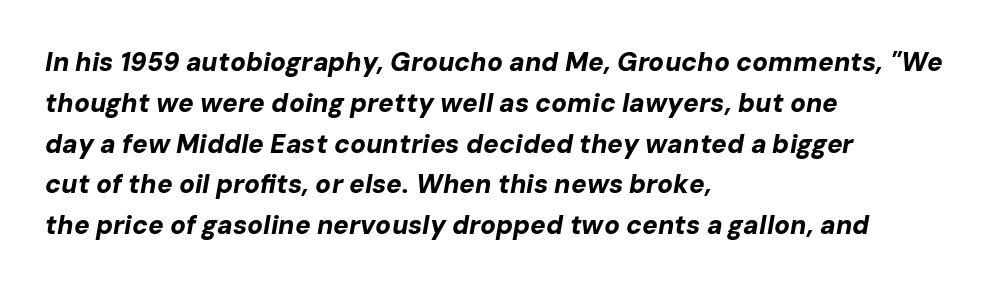
Q: Is the text bold? A: Yes.
Q: Is the text italic (slanted)? A: Yes, it leans right by about 10 degrees.
Q: Is the text underlined? A: No.
Q: How is the paragraph aligned? A: Left-aligned.
Q: Is the spacing between letters normal or unusually wide? A: Normal.
Q: Is the spacing between lines tight, normal or loose? A: Normal.
